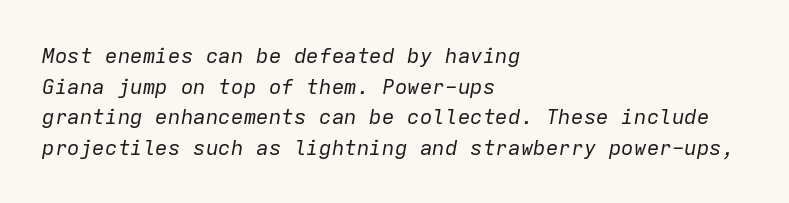
Q: Is the text bold? A: No.
Q: Is the text italic (slanted)? A: Yes, it leans right by about 9 degrees.
Q: Is the text underlined? A: No.
Q: How is the paragraph aligned? A: Left-aligned.
Q: Is the spacing between letters normal or unusually wide? A: Normal.
Q: Is the spacing between lines tight, normal or loose? A: Normal.
